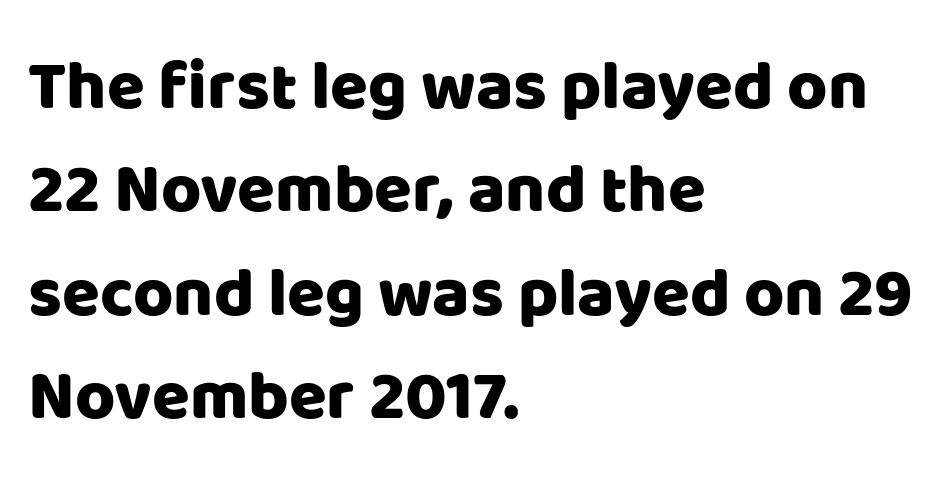
The words here are not underlined. The letters advance in unequal steps, a hallmark of proportional type. Baseline-to-baseline distance is the conventional proportion of letter height. To sum up the face: it is a sans, with no serifs. Students, note that the glyphs here touch the page at normal intervals. Which margin do the lines hug? The left one — the right edge is uneven.
